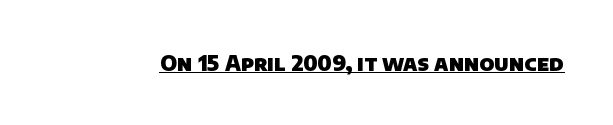
Look at the stroke-to-counter ratio: heavy, a bold. Quick note: underline on. Nothing unusual about the tracking: characters are spaced as the font intends.
